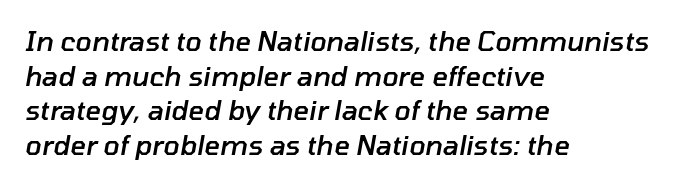
Firm but not heavy-handed strokes: this text is semibold. This sample uses plain, unmodified letter spacing. Short and long lines alike share a common starting point at left. How would I describe the line gaps? Plain and ordinary. Slant detected: the letters are inclined. Unmarked baselines from the first word to the last.
